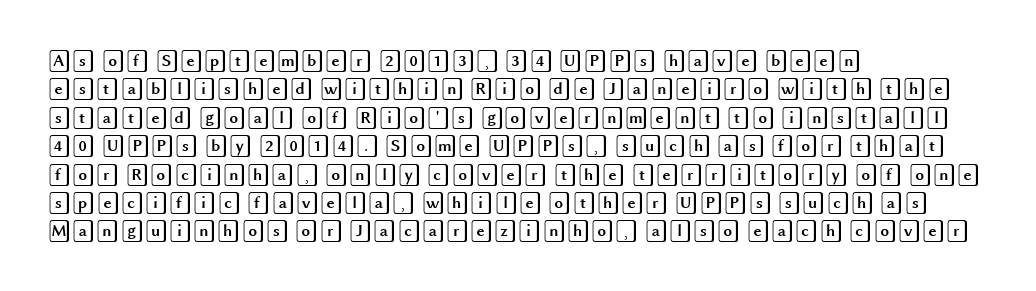
{"italic": "no", "underline": "no", "align": "left", "line_spacing": "normal", "line_spacing_ratio": 1.29, "letter_spacing": "normal", "letter_spacing_em": 0.0, "glyph_px": 22}
